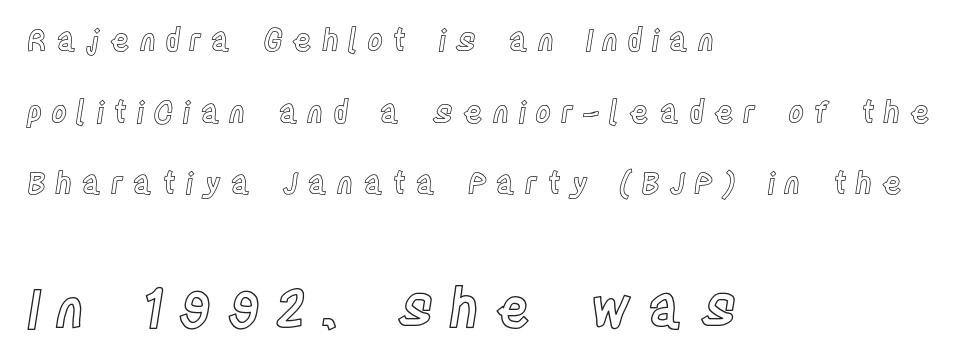
Students, note that the glyphs here are deliberately spaced far apart. Check the space under the baseline: it is left empty. The rendering uses natural spacing where letterforms have individual widths. If you measured baseline to baseline, you'd find a long distance.
